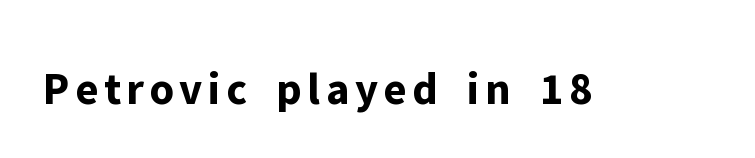
{"serif": "no", "italic": "no", "bold": "yes", "weight": "bold", "width": "normal", "stroke_contrast": "low", "x_height": "medium", "monospaced": "no", "underline": "no", "glyph_px": 46}
